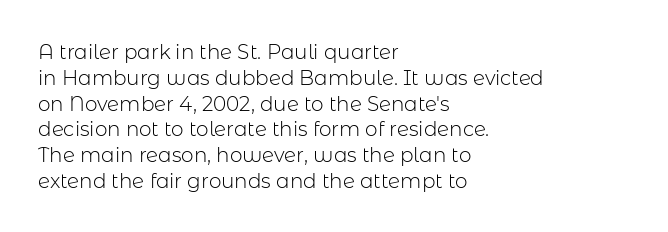
The image shows 20 px text type, upright; set left-aligned, normal line spacing (1.29x), normal letter spacing, not underlined.
